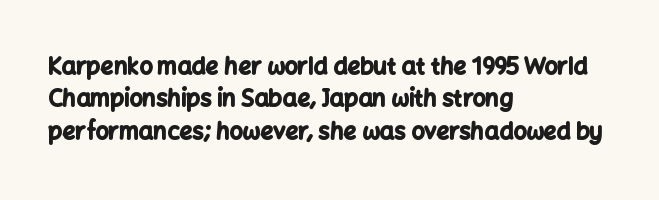
{"italic": "no", "bold": "yes", "underline": "no", "align": "left", "line_spacing": "normal", "line_spacing_ratio": 1.41, "letter_spacing": "normal", "letter_spacing_em": 0.0, "glyph_px": 23}
